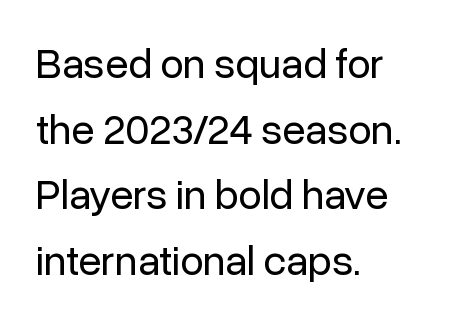
The leading is moderate, giving the passage an even texture. All the whitespace from short lines collects on the right. The strip under each line holds only bare page. Unlike italic type, these characters show no tilt at all.
